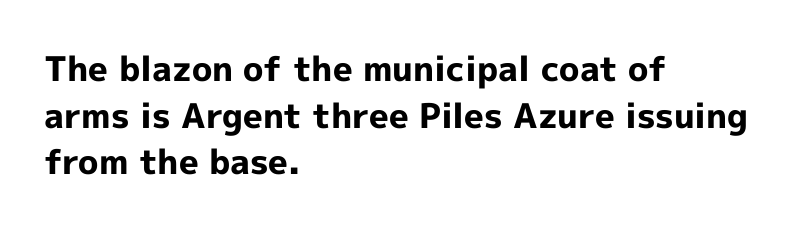
Q: Is the text bold? A: Yes.
Q: Is the text italic (slanted)? A: No, it is upright.
Q: Is the typeface a serif or a sans-serif typeface? A: Sans-serif.
Q: Is the text underlined? A: No.
Q: How is the paragraph aligned? A: Left-aligned.
Q: Is the spacing between letters normal or unusually wide? A: Normal.
Q: Is the spacing between lines tight, normal or loose? A: Normal.
Q: Width (condensed, normal, or wide)? A: Normal.
Q: x-height? A: Medium.
Q: Monospaced? A: No.
